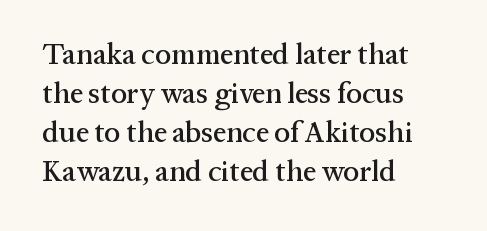
{"serif": "yes", "italic": "no", "width": "normal", "stroke_contrast": "medium", "x_height": "medium", "monospaced": "no", "underline": "no", "align": "left", "line_spacing": "normal", "line_spacing_ratio": 1.34, "letter_spacing": "normal", "letter_spacing_em": 0.0, "glyph_px": 29}
